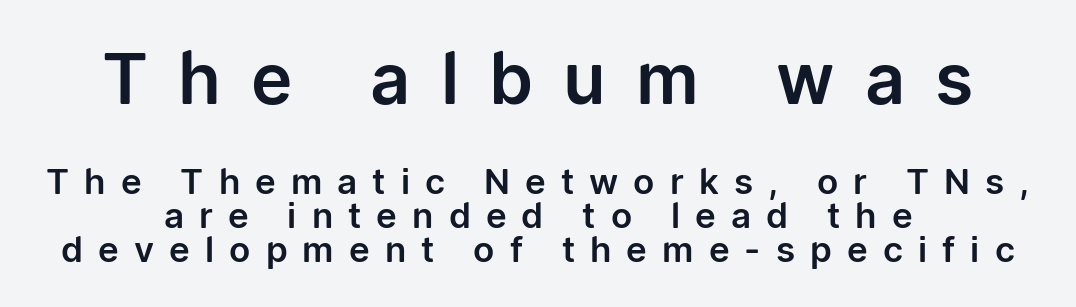
Is the block centered? Yes — each line is placed symmetrically about the middle. What kind of face is this? One without serifs — a sans. Very little white space separates one row of letters from the next. Caption: expanded tracking, letters set apart. Words float on clear page, feet unadorned. Note the varied advance widths — an 'i' is clearly narrower than an 'm'.
